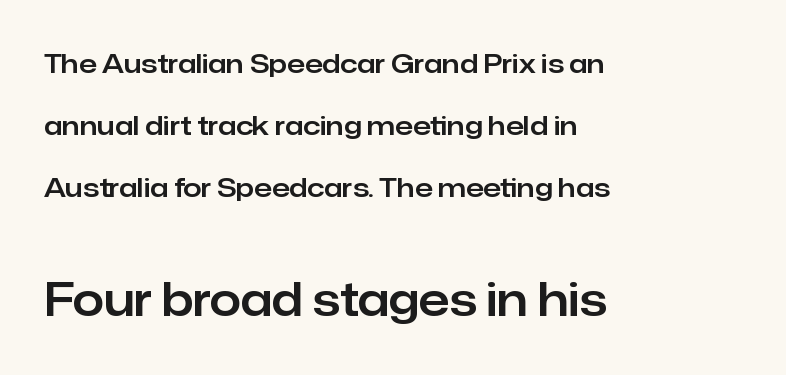
If you squint, the bottom block still reads clearly — it's the larger of the two. Alignment: flush left. Clear beneath every line of the passage. Each letter keeps its own natural width here, so spacing adapts to shape. The line-height multiplier appears high, well above default.
